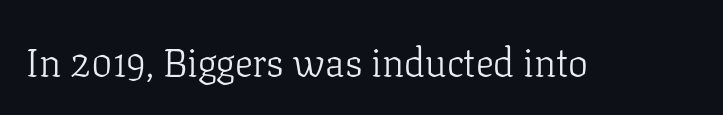
The image shows 40 px light serif type, upright; set normal letter spacing, not underlined; low stroke contrast and a medium x-height.
